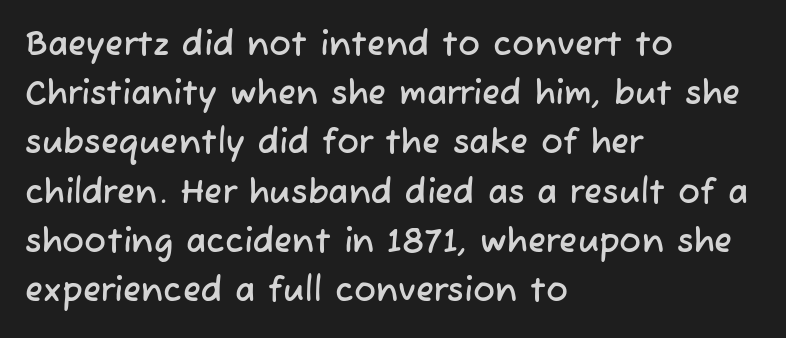
The image shows 33 px sans-serif type; set left-aligned, normal line spacing (1.49x), normal letter spacing, not underlined; low stroke contrast and a medium x-height.
